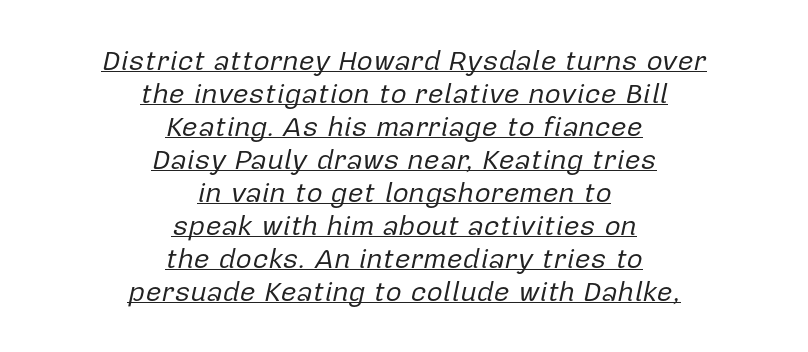
Q: Is the text bold? A: No.
Q: Is the text italic (slanted)? A: Yes, it leans right by about 12 degrees.
Q: Is the text underlined? A: Yes.
Q: How is the paragraph aligned? A: Centered.
Q: Is the spacing between letters normal or unusually wide? A: Normal.
Q: Width (condensed, normal, or wide)? A: Normal.
Q: Stroke contrast? A: Low.
Q: x-height? A: Medium.
Q: Monospaced? A: No.
